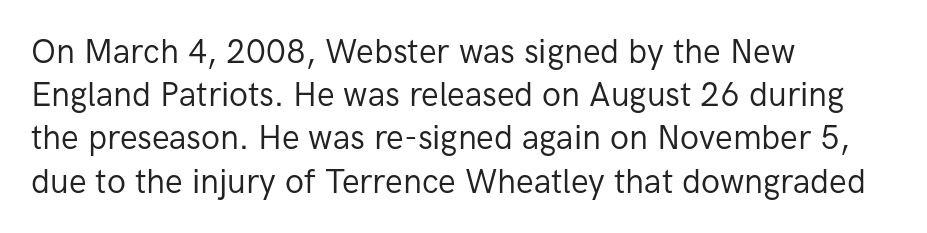
{"serif": "no", "italic": "no", "bold": "no", "weight": "regular", "width": "normal", "stroke_contrast": "low", "x_height": "medium", "monospaced": "no", "underline": "no", "align": "left", "line_spacing": "normal", "line_spacing_ratio": 1.31, "letter_spacing": "normal", "letter_spacing_em": 0.0, "glyph_px": 33}
